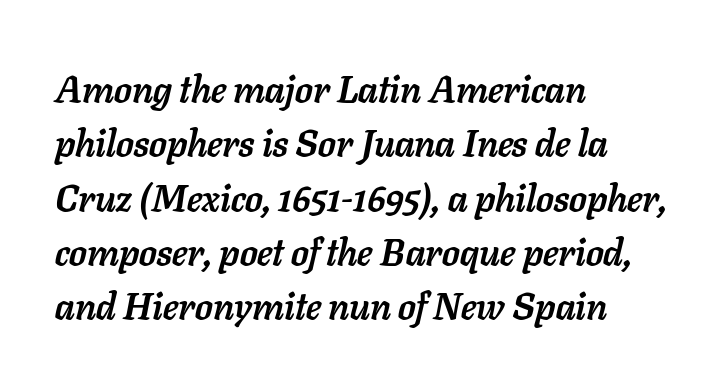
{"italic": "yes", "lean": "right", "slant_degrees": 11, "bold": "yes", "weight": "semibold", "width": "normal", "stroke_contrast": "low", "x_height": "medium", "monospaced": "no", "underline": "no", "align": "left", "line_spacing": "normal", "line_spacing_ratio": 1.43, "letter_spacing": "normal", "letter_spacing_em": 0.0, "glyph_px": 38}
